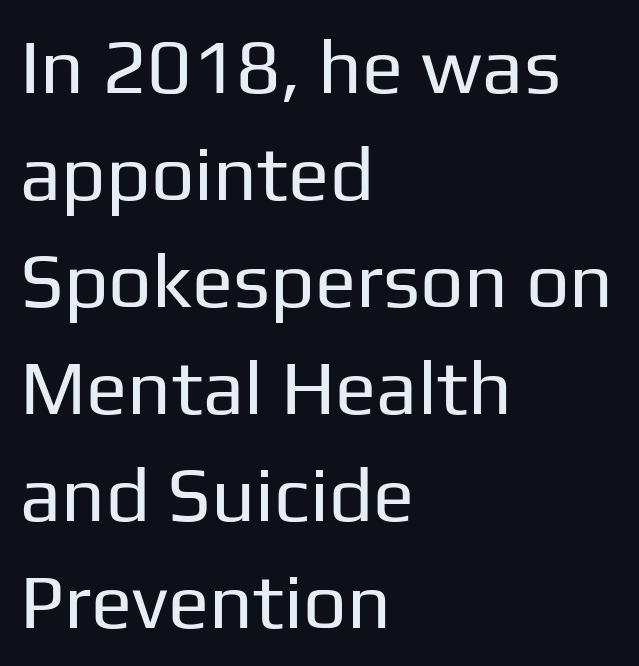
The image shows 77 px regular-weight sans-serif type, upright; set left-aligned, normal line spacing (1.39x), normal letter spacing, not underlined; low stroke contrast and a medium x-height.
